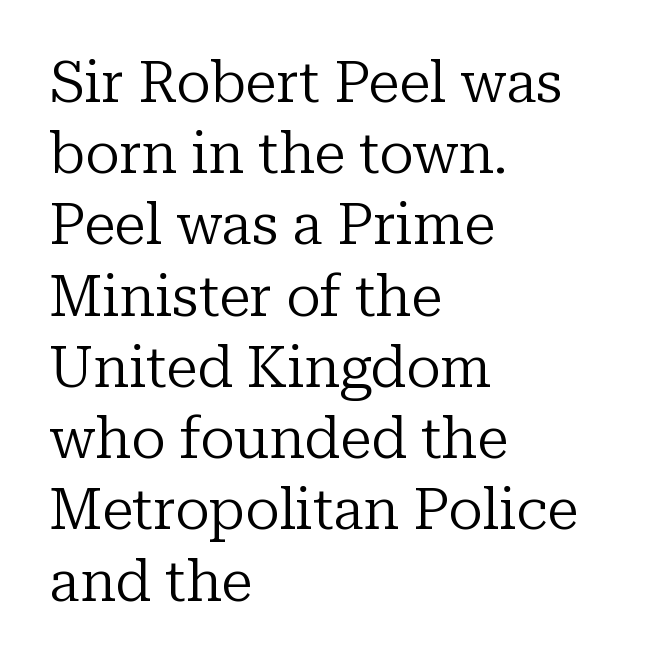
Q: Is the text bold? A: No.
Q: Is the text italic (slanted)? A: No, it is upright.
Q: Is the typeface a serif or a sans-serif typeface? A: Serif.
Q: Is the text underlined? A: No.
Q: How is the paragraph aligned? A: Left-aligned.
Q: Is the spacing between letters normal or unusually wide? A: Normal.
Q: Is the spacing between lines tight, normal or loose? A: Normal.
Q: Width (condensed, normal, or wide)? A: Normal.
Q: Stroke contrast? A: Low.
Q: x-height? A: Medium.
Q: Monospaced? A: No.
